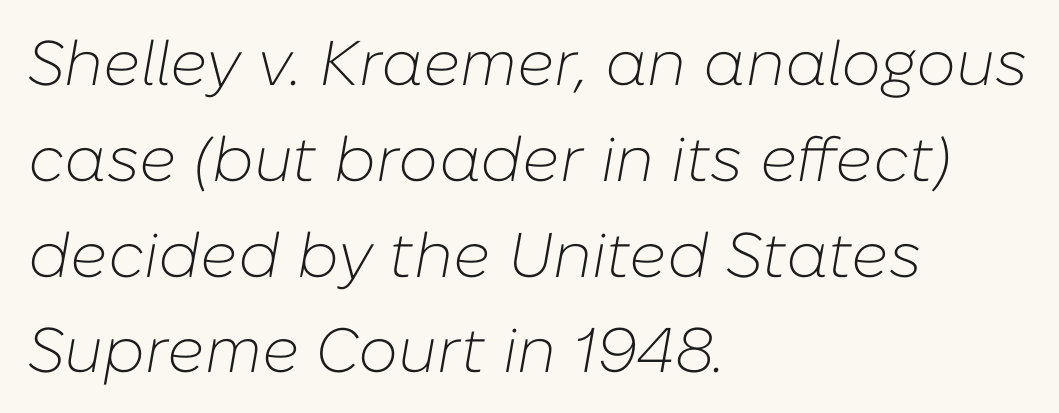
This sample uses an oblique cut, with every glyph tilted off the vertical. Weight: regular or lighter. The space beneath each line is pristine and unruled. Line beginnings align vertically; line endings do not. Note the varied advance widths — an 'i' is clearly narrower than an 'm'.
